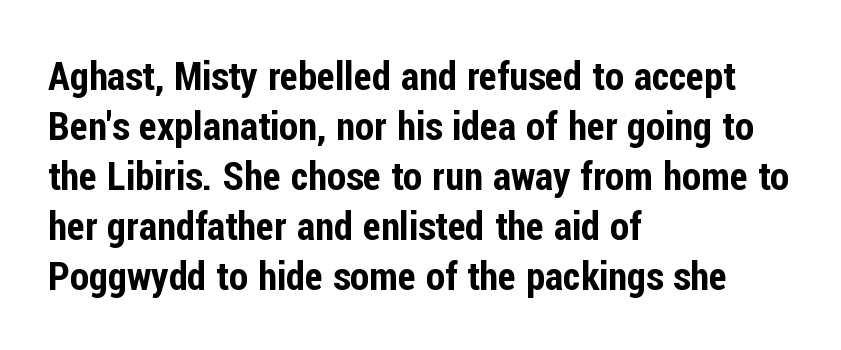
The image shows 39 px condensed sans-serif type, upright; set left-aligned, normal line spacing (1.28x), normal letter spacing, not underlined; low stroke contrast and a medium x-height.
